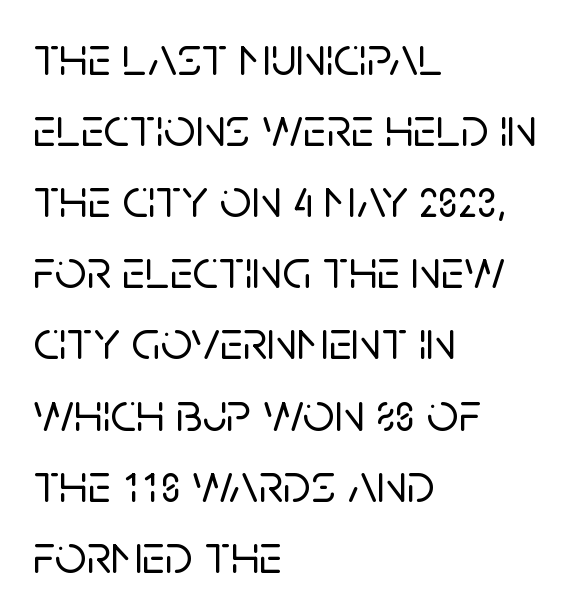
Q: Is the text italic (slanted)? A: No, it is upright.
Q: Is the typeface a serif or a sans-serif typeface? A: Sans-serif.
Q: Is the text underlined? A: No.
Q: How is the paragraph aligned? A: Left-aligned.
Q: Is the spacing between letters normal or unusually wide? A: Normal.
Q: Is the spacing between lines tight, normal or loose? A: Normal.
Q: Width (condensed, normal, or wide)? A: Normal.
Q: Stroke contrast? A: Low.
Q: x-height? A: Large.
Q: Monospaced? A: No.
